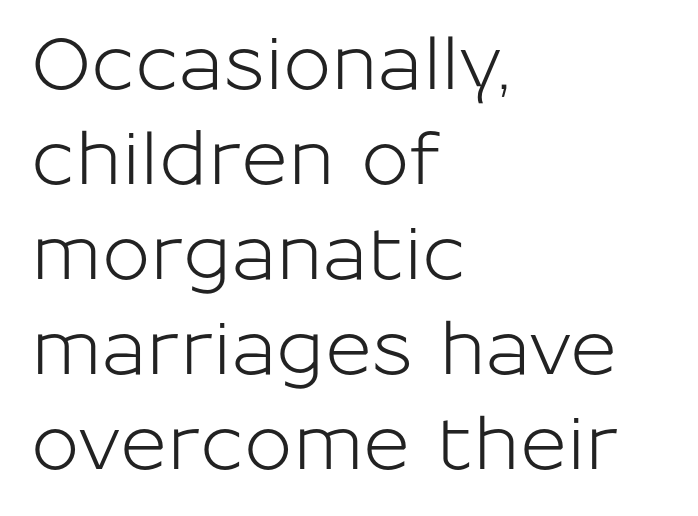
{"serif": "no", "italic": "no", "width": "normal", "stroke_contrast": "low", "x_height": "medium", "monospaced": "no", "underline": "no", "align": "left", "line_spacing": "normal", "line_spacing_ratio": 1.32, "letter_spacing": "normal", "letter_spacing_em": 0.0, "glyph_px": 72}
